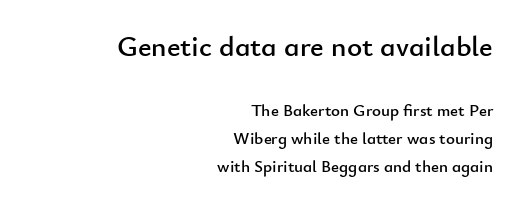
{"serif": "no", "italic": "no", "width": "normal", "stroke_contrast": "low", "x_height": "small", "monospaced": "no", "underline": "no", "align": "right", "line_spacing": "normal", "line_spacing_ratio": 1.64, "letter_spacing": "normal", "letter_spacing_em": 0.0, "larger_block": "first", "size_ratio": 1.71, "glyph_px": 29}
